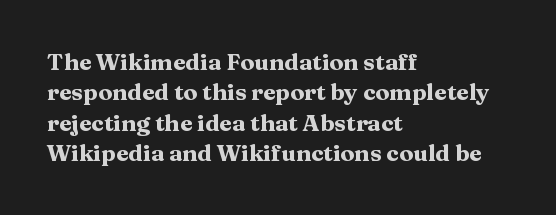
{"italic": "no", "bold": "yes", "underline": "no", "align": "left", "line_spacing": "normal", "line_spacing_ratio": 1.32, "letter_spacing": "normal", "letter_spacing_em": 0.0, "glyph_px": 23}
